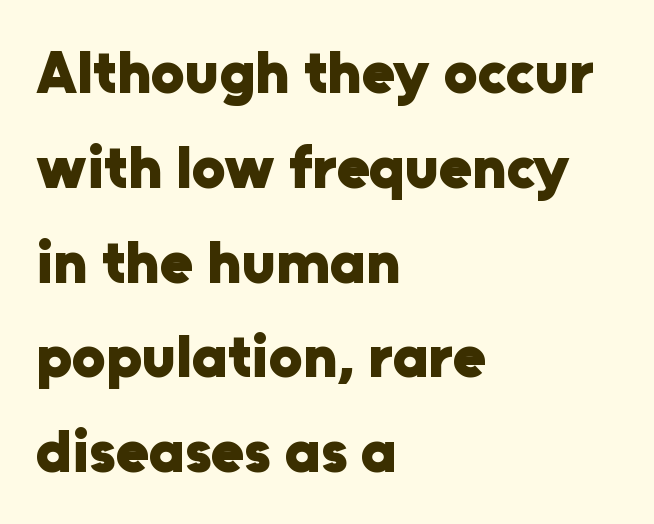
Typographically, this falls in the sans-serif category. The lines in this sample share a left origin and differ only in where they stop. Every stem runs plumb, perpendicular to the baseline. The tracking reads as untouched default to a designer's eye. One glance says typical: line gaps are just what's usual. Strokes here are thick enough to call this a true bold.
